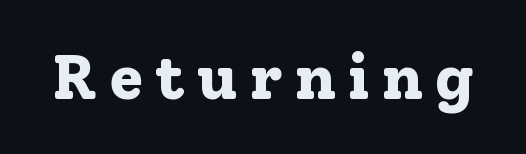
{"serif": "yes", "italic": "no", "bold": "yes", "weight": "bold", "width": "normal", "stroke_contrast": "low", "x_height": "medium", "monospaced": "no", "underline": "no", "glyph_px": 63}
